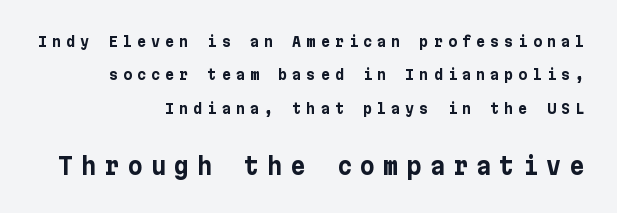
The image shows 23 px bold type, upright; set right-aligned, loose line spacing (2.39x), unusually wide letter spacing (+0.36 em), not underlined; the second (bottom) block is 1.64x larger.
